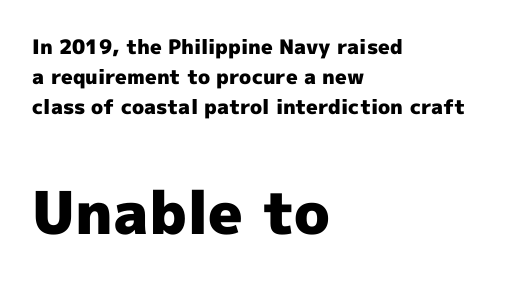
{"serif": "no", "italic": "no", "bold": "yes", "weight": "heavy", "width": "normal", "x_height": "medium", "monospaced": "no", "underline": "no", "align": "left", "line_spacing": "normal", "line_spacing_ratio": 1.51, "letter_spacing": "normal", "letter_spacing_em": 0.0, "larger_block": "second", "size_ratio": 2.95, "glyph_px": 59}
